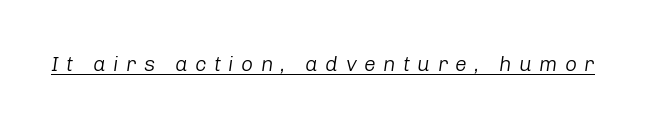
Q: Is the text bold? A: No.
Q: Is the text italic (slanted)? A: Yes, it leans right by about 8 degrees.
Q: Is the text underlined? A: Yes.
Q: Is the spacing between letters normal or unusually wide? A: Unusually wide.
